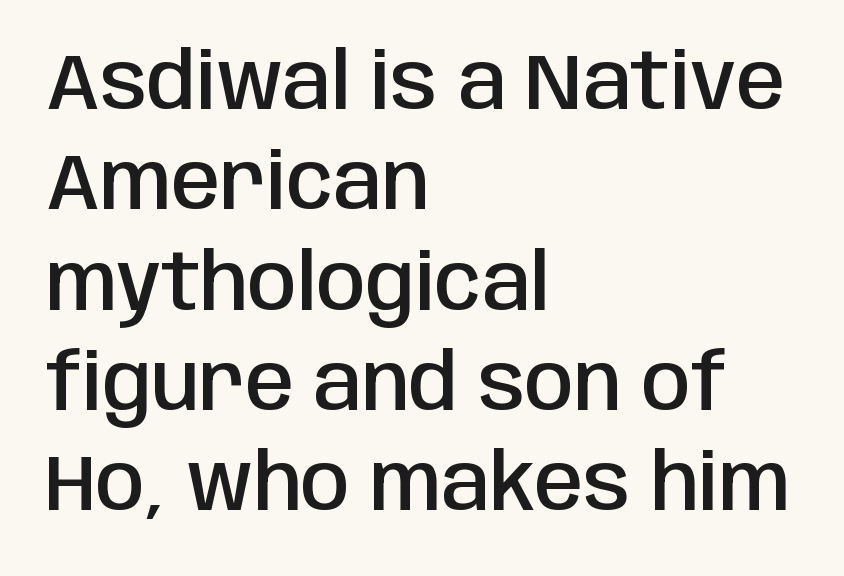
The image shows 79 px semibold, condensed sans-serif type, upright; set left-aligned, normal line spacing (1.27x), normal letter spacing, not underlined; low stroke contrast and a large x-height.
